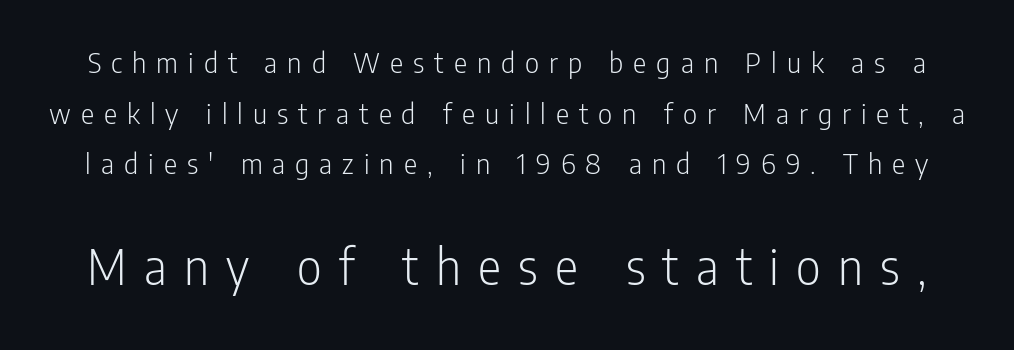
A typesetter would call this leading conventional body-copy spacing. A roman cut, with each character standing at attention. Check the space under the baseline: it is left empty. This is sans-serif lettering, the kind often seen on screens and signage.
